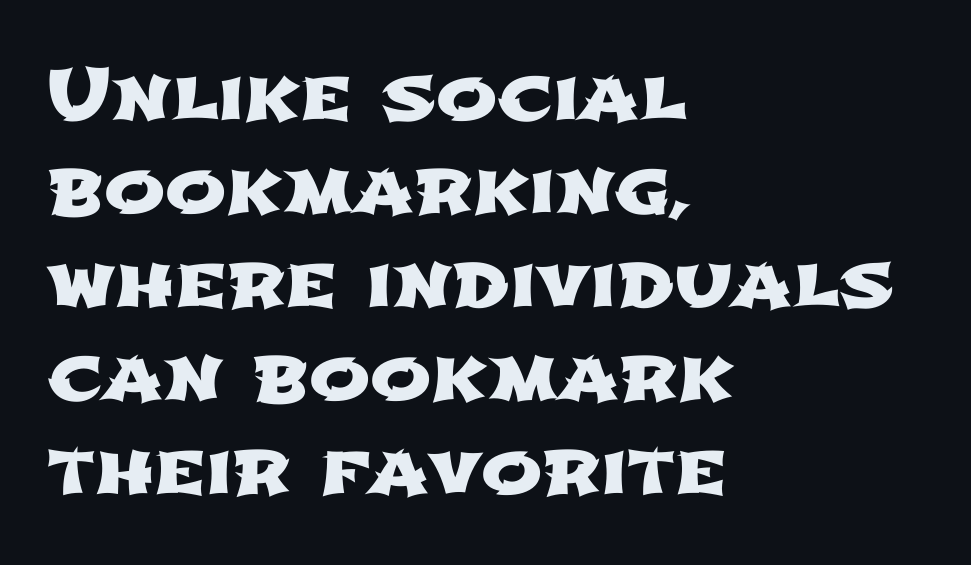
The image shows 73 px wide sans-serif type; set left-aligned, normal line spacing (1.28x), normal letter spacing, not underlined; low stroke contrast and a medium x-height.
